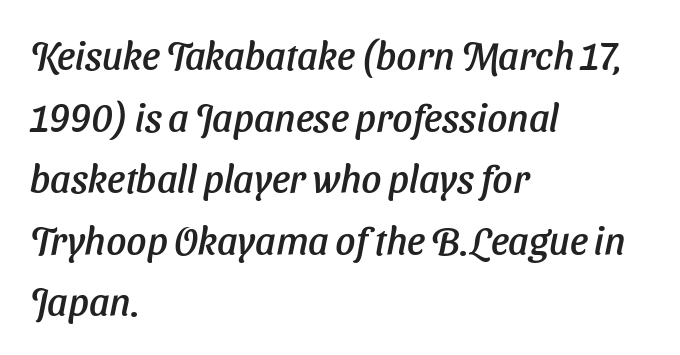
Q: Is the text italic (slanted)? A: Yes, it leans right by about 11 degrees.
Q: Is the text underlined? A: No.
Q: How is the paragraph aligned? A: Left-aligned.
Q: Is the spacing between letters normal or unusually wide? A: Normal.
Q: Is the spacing between lines tight, normal or loose? A: Normal.
Q: Width (condensed, normal, or wide)? A: Normal.
Q: Stroke contrast? A: Low.
Q: x-height? A: Medium.
Q: Monospaced? A: No.
